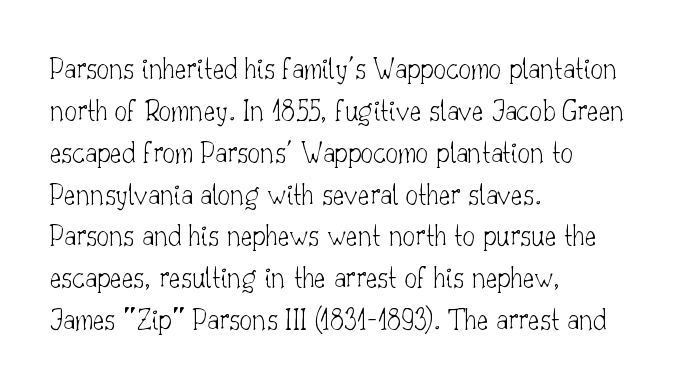
{"serif": "yes", "italic": "no", "bold": "no", "weight": "thin", "width": "normal", "stroke_contrast": "low", "x_height": "small", "monospaced": "no", "underline": "no", "align": "left", "line_spacing": "normal", "line_spacing_ratio": 1.35, "letter_spacing": "normal", "letter_spacing_em": 0.0, "glyph_px": 31}
